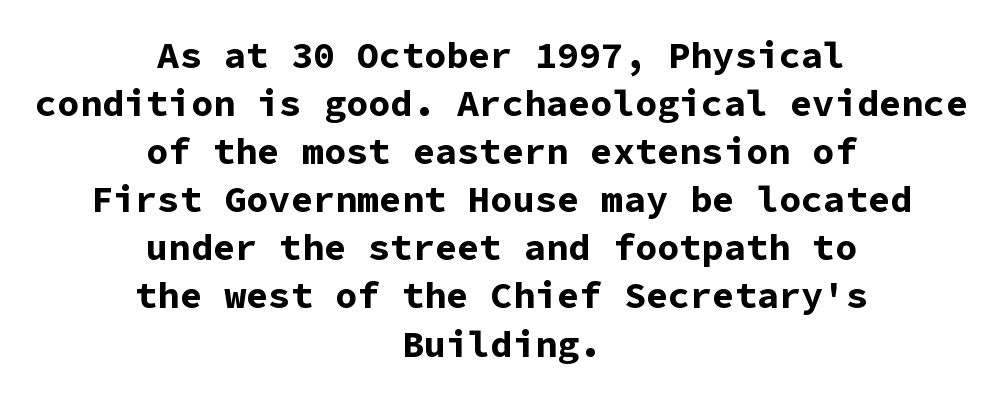
Think of a typewriter: that constant character pitch is what you see here. Line starts and ends both wander, symmetrically. If you measured baseline to baseline, you'd find a middling distance. Notice how the stems are strictly vertical — no italics here. Note: no serifs on the glyphs. Honestly, there is no underline to notice here at all.
